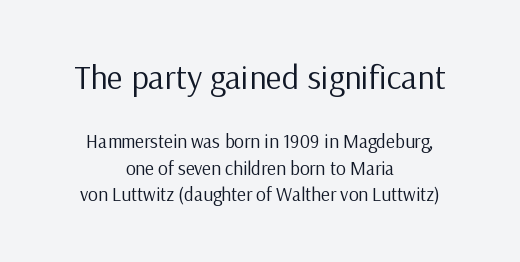
The lines are quadded center. The face used here is a sans, in the tradition of grotesques and geometrics. Honestly, the row spacing looks completely unremarkable. Heaviness? Minimal to ordinary, like unemphasized prose.
